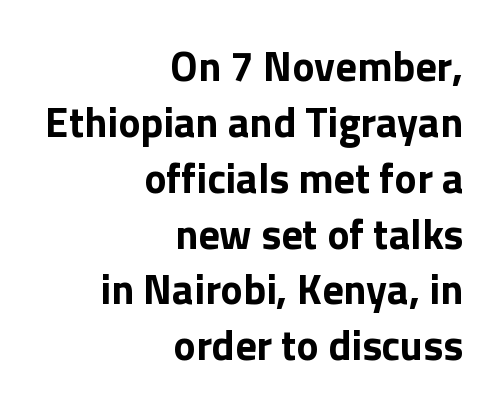
Q: Is the text italic (slanted)? A: No, it is upright.
Q: Is the typeface a serif or a sans-serif typeface? A: Sans-serif.
Q: Is the text underlined? A: No.
Q: How is the paragraph aligned? A: Right-aligned.
Q: Is the spacing between letters normal or unusually wide? A: Normal.
Q: Is the spacing between lines tight, normal or loose? A: Normal.
Q: Width (condensed, normal, or wide)? A: Normal.
Q: Stroke contrast? A: Low.
Q: x-height? A: Medium.
Q: Monospaced? A: No.
